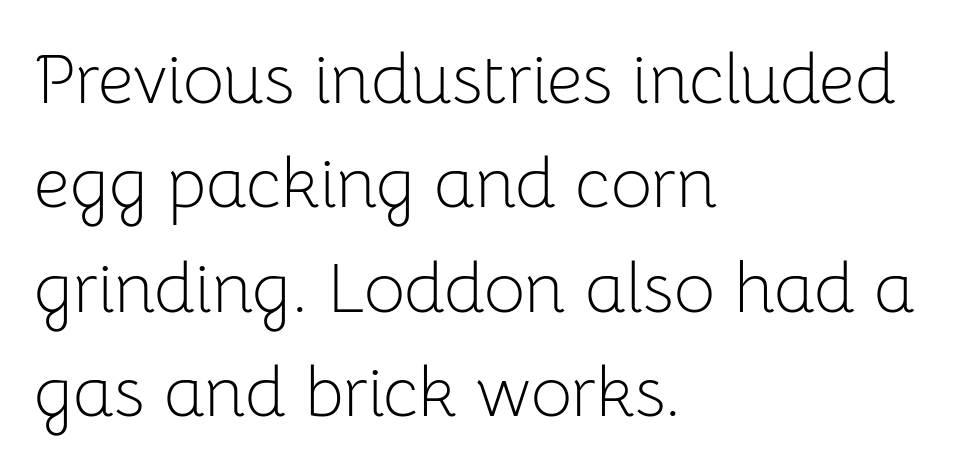
Type without underlining. All the whitespace from short lines collects on the right. This sample keeps an unexceptional amount of space between lines. This rendering employs a face without finishing strokes, i.e., a sans-serif. Is the stroke heavy? The answer is a plain regular-or-lighter. Think of a printed novel: that variable character pitch is what you see here.
